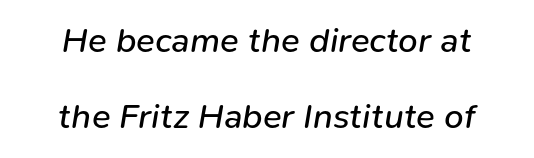
The typography opts for an oblique posture over an upright one. Think of a printed novel: that variable character pitch is what you see here. This rendering features lettering with no underline. A light-to-regular cut is what we see here. Leading: increased.
